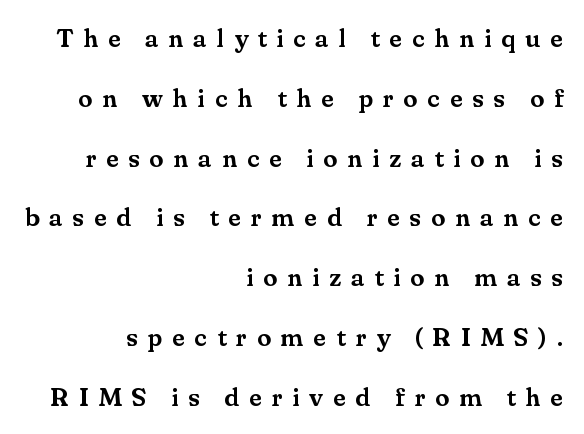
Is there much room between lines? Yes — plenty of vertical air separates them. The baseline area is clear. The face used here is rendered with a markedly widened letterfit. Unlike italic type, these characters show no tilt at all.
